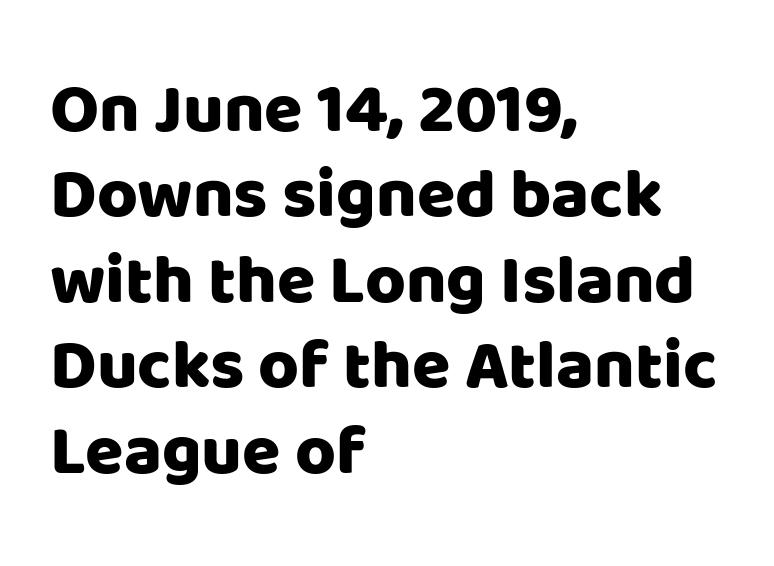
The image shows 70 px sans-serif type, upright; set left-aligned, line spacing 1.22x, normal letter spacing, not underlined; low stroke contrast and a large x-height.
